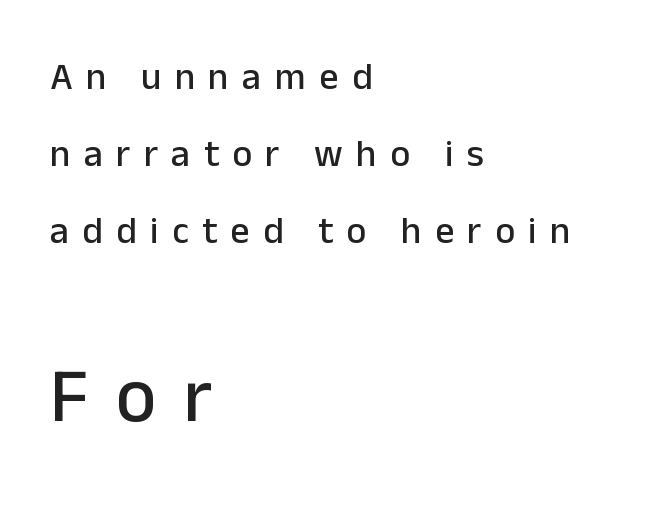
Q: Is the text italic (slanted)? A: No, it is upright.
Q: Is the typeface a serif or a sans-serif typeface? A: Sans-serif.
Q: Is the text underlined? A: No.
Q: How is the paragraph aligned? A: Left-aligned.
Q: Is the spacing between letters normal or unusually wide? A: Unusually wide.
Q: Is the spacing between lines tight, normal or loose? A: Loose.
Q: Which block of text is set in a larger size, the first (top) or the second (bottom)? A: The second (bottom) one.
Q: Width (condensed, normal, or wide)? A: Normal.
Q: Stroke contrast? A: Low.
Q: x-height? A: Medium.
Q: Monospaced? A: No.
